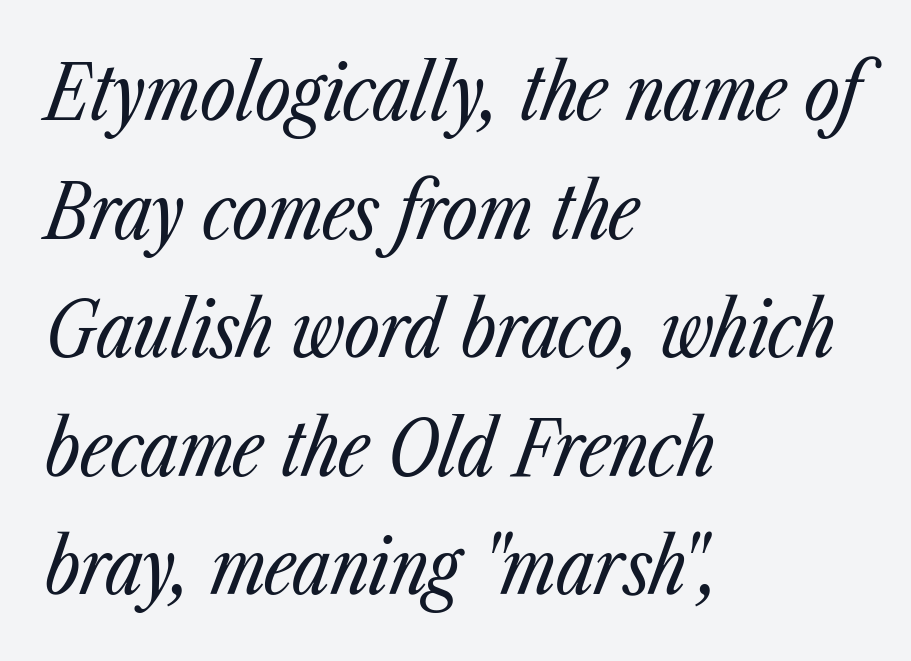
All the whitespace from short lines collects on the right. Inter-character spacing is left at the font's built-in metrics. This sample has the flowing, uneven cadence of proportional lettering. Slanted lettering throughout.
